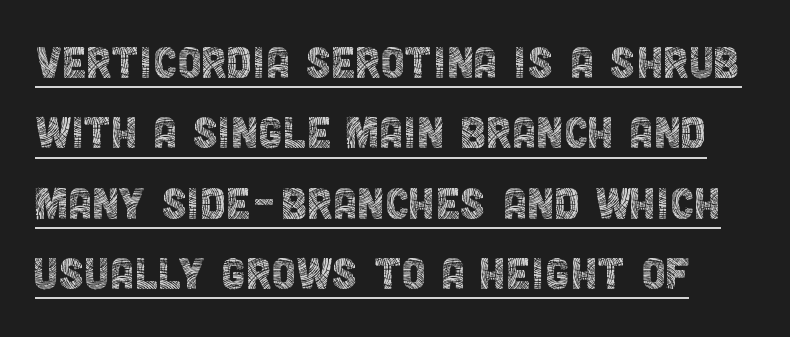
The image shows 55 px thin, condensed sans-serif type, upright; set normal line spacing (1.28x), normal letter spacing, underlined; a large x-height.
